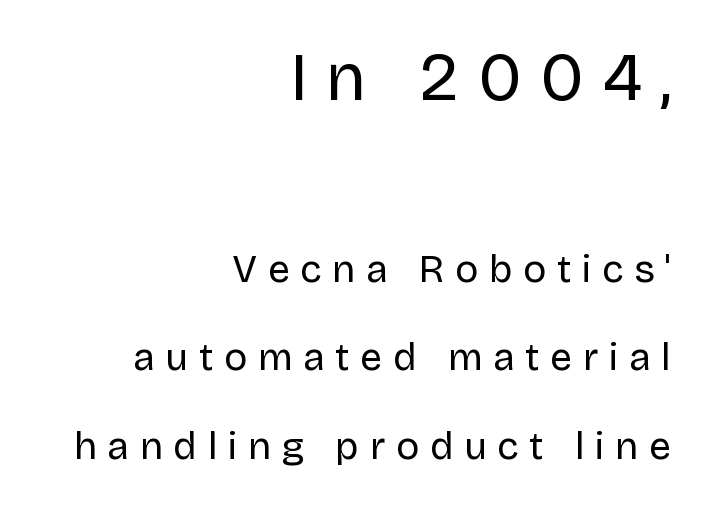
{"serif": "no", "italic": "no", "bold": "no", "weight": "regular", "width": "normal", "stroke_contrast": "low", "x_height": "large", "monospaced": "no", "underline": "no", "align": "right", "line_spacing": "loose", "line_spacing_ratio": 2.27, "letter_spacing": "wide", "letter_spacing_em": 0.27, "larger_block": "first", "size_ratio": 1.74, "glyph_px": 68}
